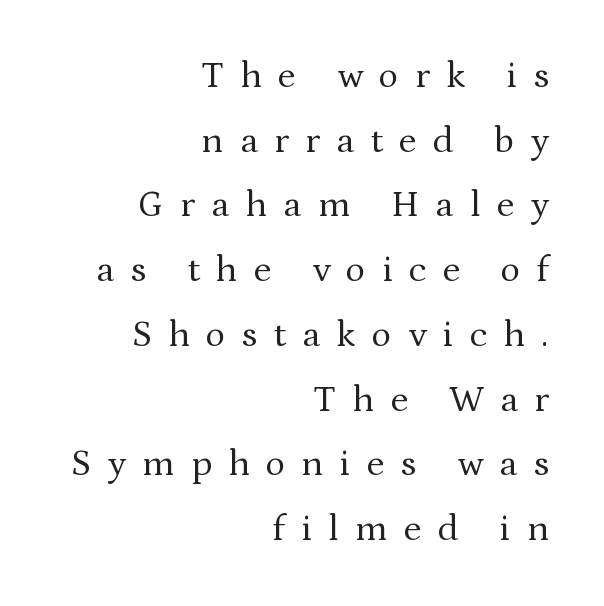
The image shows 37 px regular-weight serif type, upright; set right-aligned, line spacing 1.75x, unusually wide letter spacing (+0.44 em), not underlined; medium stroke contrast and a medium x-height.
